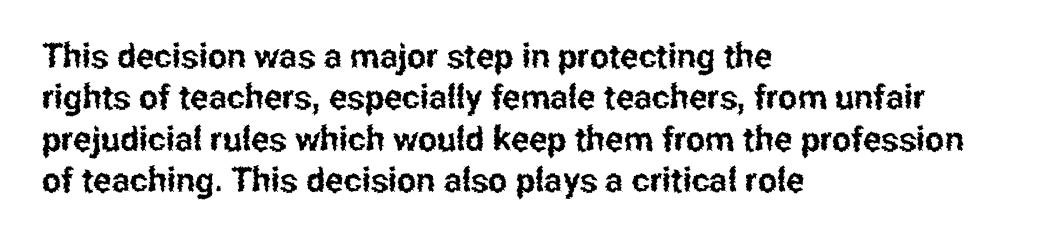
The image shows 34 px condensed sans-serif type, upright; set left-aligned, line spacing 1.22x, normal letter spacing, not underlined; low stroke contrast and a medium x-height.
